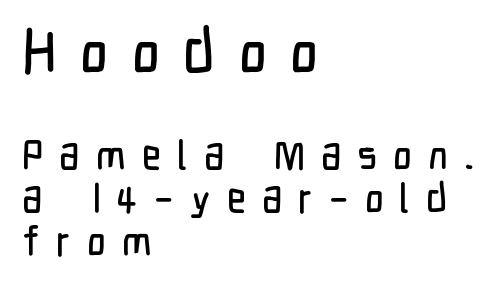
Grotesque or geometric, the face here clearly has no serifs. The passage shown is not underscored anywhere. Spacing verdict: proportional, widths tailored to each character. Honestly, the rows look squashed on top of each other.
